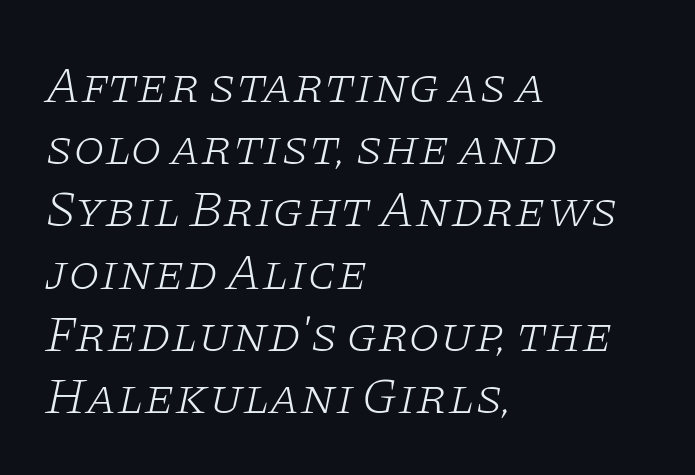
The image shows 51 px light, wide serif type, italic (leaning right); set left-aligned, line spacing 1.22x, normal letter spacing, not underlined; low stroke contrast and a large x-height.
